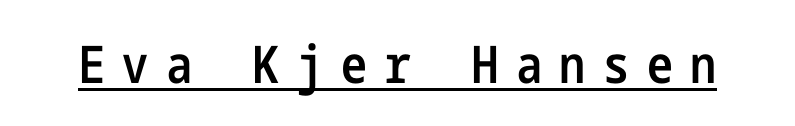
The image shows 52 px semibold, condensed sans-serif type, upright; set unusually wide letter spacing (+0.34 em), underlined; low stroke contrast and a medium x-height.
